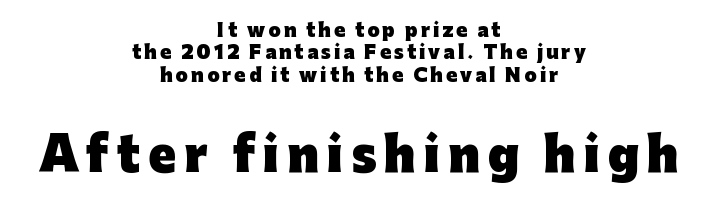
Look at the bottom of the vertical strokes: they stop flat, with no serifs. Do the characters align in a grid? No, the font is proportional. Any mark beneath the type? The region is blank. These two chunks differ in scale, with the bottom chunk taking the larger measure. If you folded the block vertically in half, each line would mirror itself in length. Posture: upright roman.
